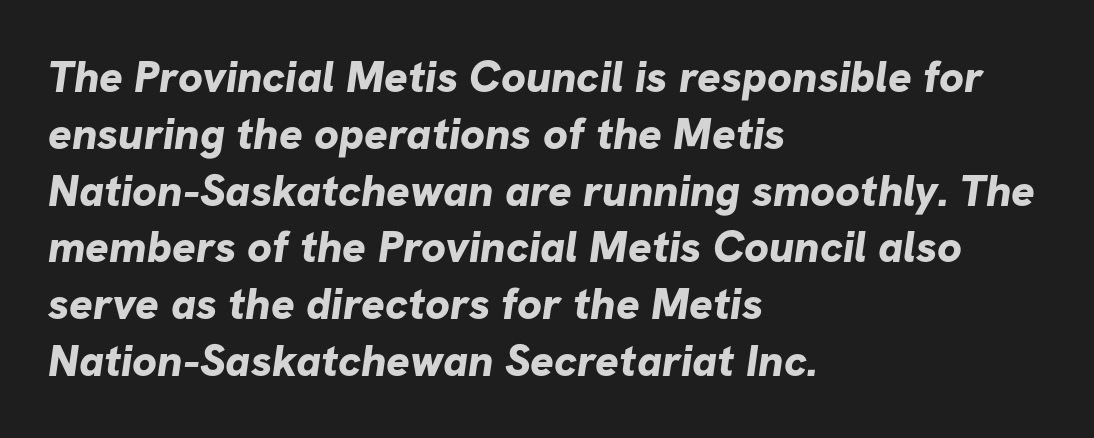
The image shows 44 px bold sans-serif type; set left-aligned, normal line spacing (1.29x), normal letter spacing, not underlined; low stroke contrast and a medium x-height.
